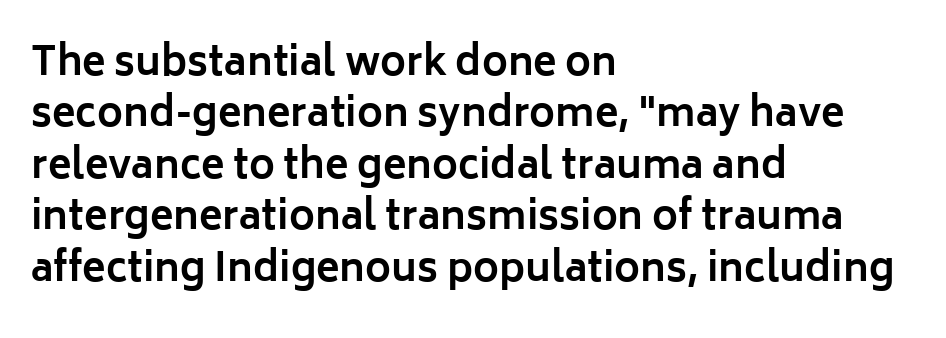
Q: Is the text bold? A: Yes.
Q: Is the text italic (slanted)? A: No, it is upright.
Q: Is the typeface a serif or a sans-serif typeface? A: Sans-serif.
Q: Is the text underlined? A: No.
Q: How is the paragraph aligned? A: Left-aligned.
Q: Is the spacing between letters normal or unusually wide? A: Normal.
Q: Is the spacing between lines tight, normal or loose? A: Normal.
Q: Width (condensed, normal, or wide)? A: Normal.
Q: Stroke contrast? A: Low.
Q: x-height? A: Medium.
Q: Monospaced? A: No.
